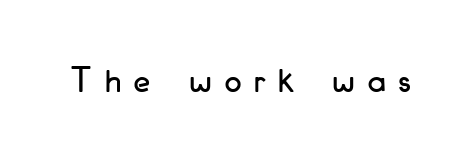
When letters stand straight like this, we call the style roman or upright. No word sits above an underline. The tracking reads as deliberately expanded to a designer's eye. Is this a sans? Yes — the strokes have no serifs.
